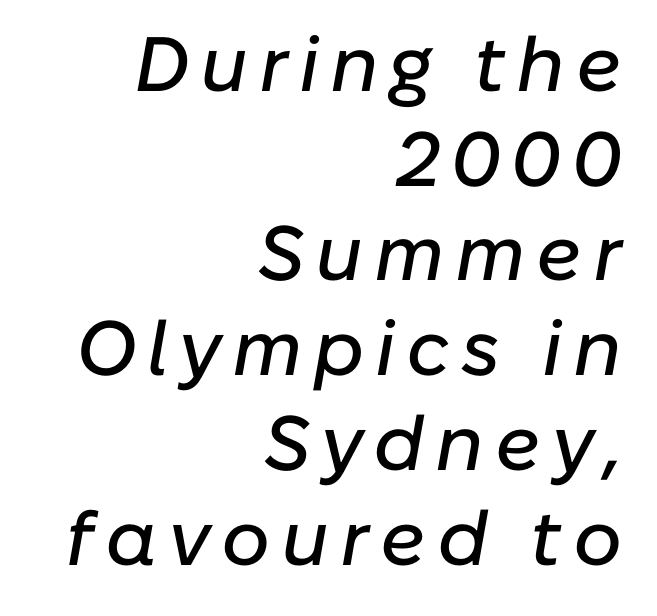
The image shows 77 px text type, italic (leaning right); set right-aligned, line spacing 1.23x, not underlined; low stroke contrast and a medium x-height.
